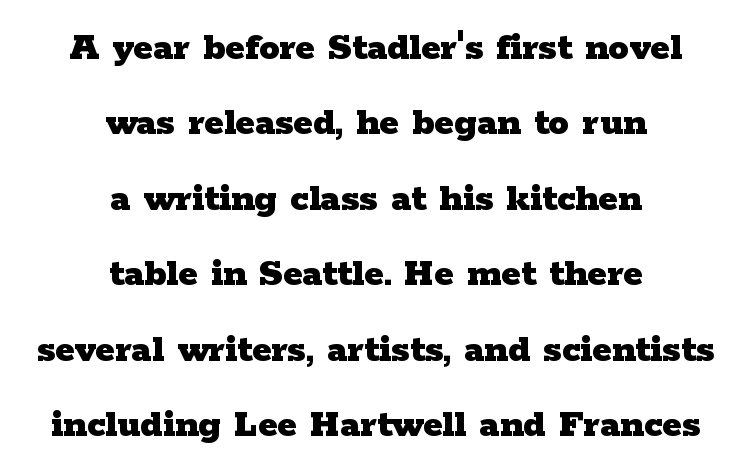
Q: Is the text bold? A: Yes.
Q: Is the text italic (slanted)? A: No, it is upright.
Q: Is the typeface a serif or a sans-serif typeface? A: Serif.
Q: Is the text underlined? A: No.
Q: How is the paragraph aligned? A: Centered.
Q: Is the spacing between letters normal or unusually wide? A: Normal.
Q: Width (condensed, normal, or wide)? A: Wide.
Q: Stroke contrast? A: Low.
Q: x-height? A: Medium.
Q: Monospaced? A: No.
